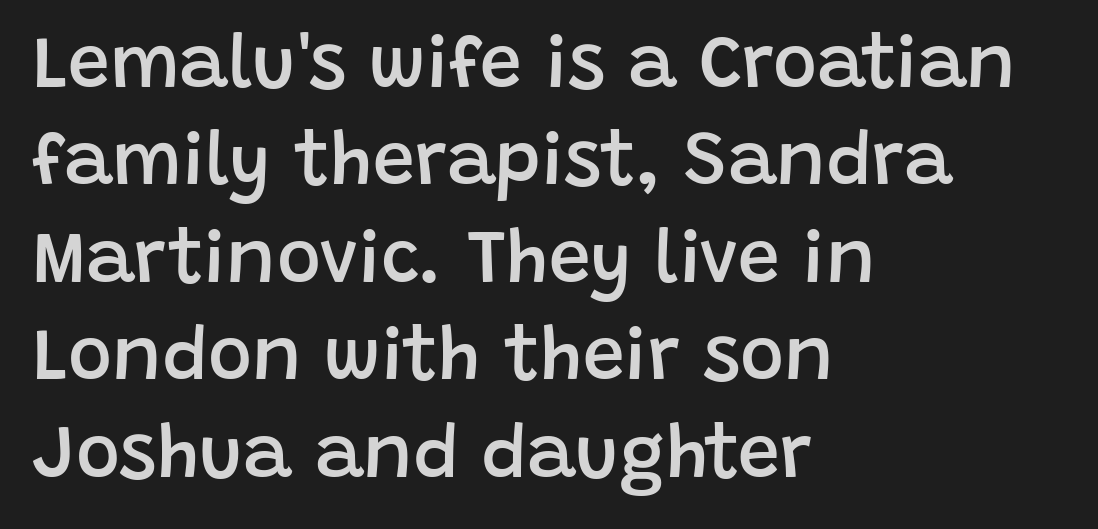
The baseline area is clear. In CSS terms this would be text-align: left. No feet cap the strokes, marking this as sans-serif type. Here the designer chose a conventional face with non-uniform glyph widths. Italic? Not at all — the glyphs are vertical. Stroke thickness is moderately raised; the sample reads as semibold.
